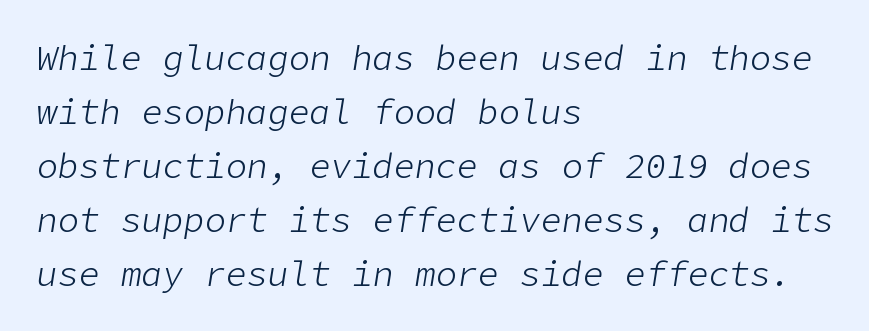
Nobody touched the tracking dial on this one. A light-to-regular cut is what we see here. The gap between lines stays unmarked. An italicized treatment has been applied to the whole sample. Short and long lines alike share a common starting point at left. Summary of vertical rhythm: regular, with standard interline spacing.
